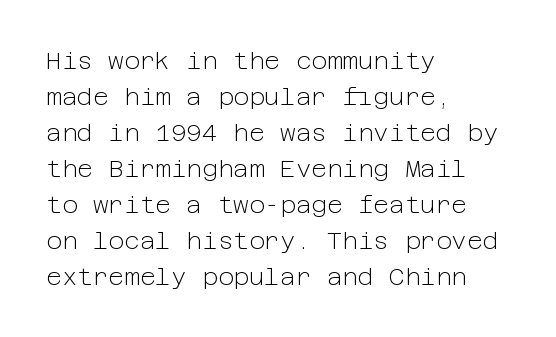
The image shows 24 px text type, upright; set left-aligned, normal line spacing (1.5x), normal letter spacing, not underlined.
